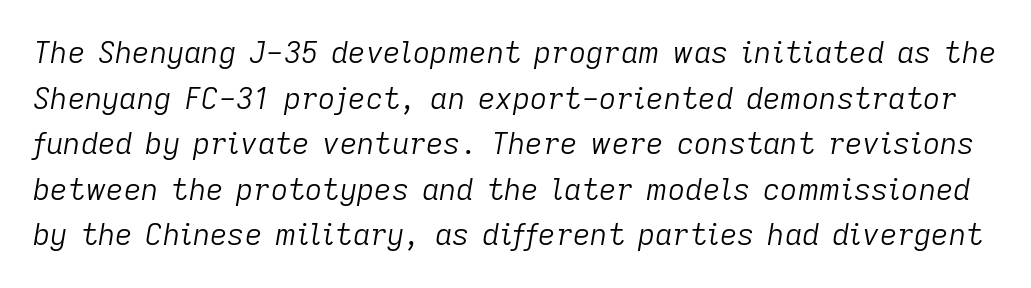
Q: Is the text bold? A: No.
Q: Is the text italic (slanted)? A: Yes, it leans right by about 9 degrees.
Q: Is the text underlined? A: No.
Q: Is the spacing between letters normal or unusually wide? A: Normal.
Q: Is the spacing between lines tight, normal or loose? A: Normal.
Q: Width (condensed, normal, or wide)? A: Normal.
Q: Stroke contrast? A: Low.
Q: x-height? A: Medium.
Q: Monospaced? A: No.
